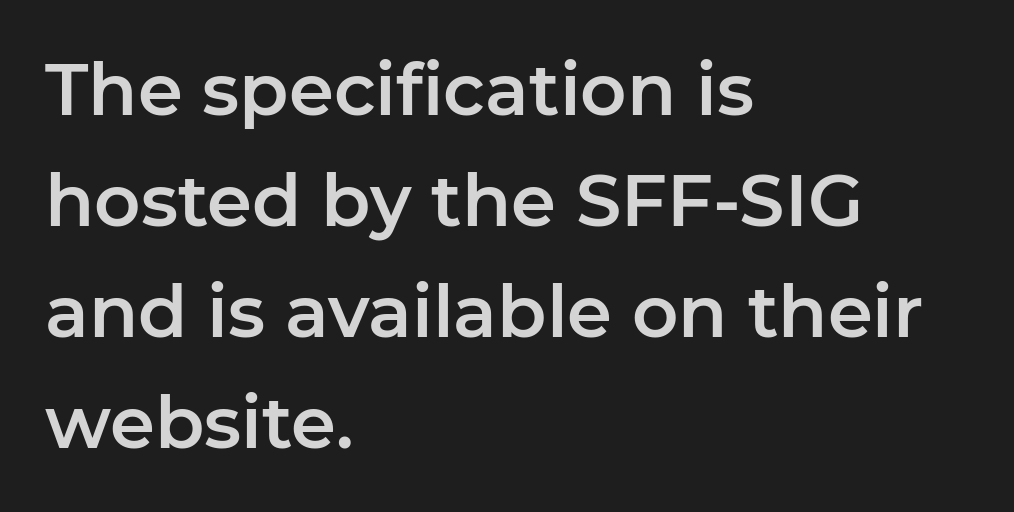
{"serif": "no", "italic": "no", "width": "normal", "stroke_contrast": "low", "x_height": "medium", "monospaced": "no", "underline": "no", "align": "left", "line_spacing": "normal", "line_spacing_ratio": 1.54, "letter_spacing": "normal", "letter_spacing_em": 0.0, "glyph_px": 72}
